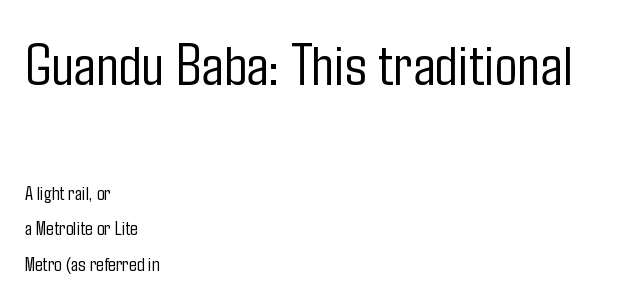
The block sitting higher on the canvas is the one with enlarged characters. The typeface has the unassuming heft of standard copy or less. Check the space under the baseline: it is left empty. Upright lettering throughout. Think of a printed novel: that variable character pitch is what you see here.
